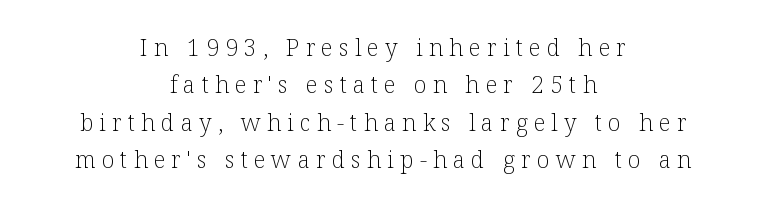
Leftover space on each line is divided equally before and after the words. Counters stay open thanks to moderate or lighter strokes. Type without underlining. Caption: expanded tracking, letters set apart.
